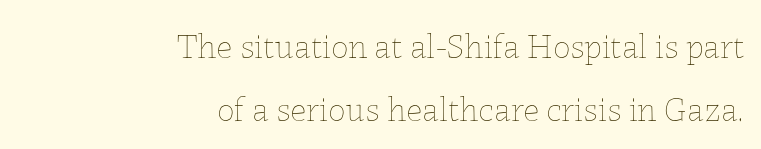
You could call the tracking neutral — neither tight nor loose. A flush-right, rag-left setting is used for this passage. The strokes are not fattened; the text isn't bold. Just letters on the line, the space beneath them empty.
